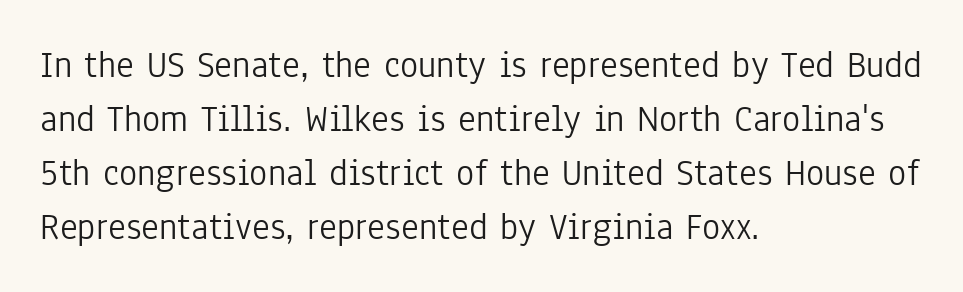
The image shows 38 px light, condensed sans-serif type, upright; set left-aligned, normal line spacing (1.42x), normal letter spacing, not underlined; low stroke contrast and a medium x-height.
